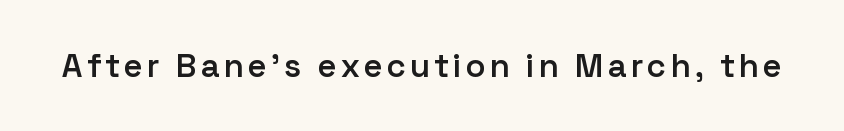
The image shows 33 px semibold sans-serif type, upright; set not underlined; low stroke contrast and a medium x-height.
